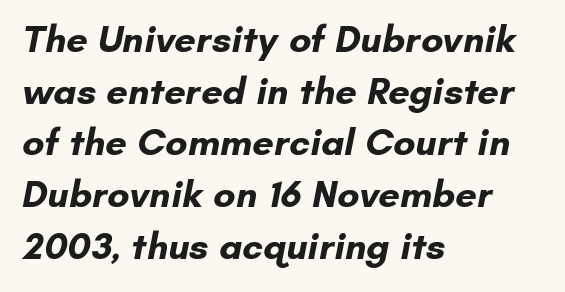
Line starts are locked; line ends wander. The typesetting leans heavy: a genuine bold. Words appear dense and cohesive because spacing is normal. A normal amount of white space separates one row of letters from the next. No feet cap the strokes, marking this as sans-serif type.
